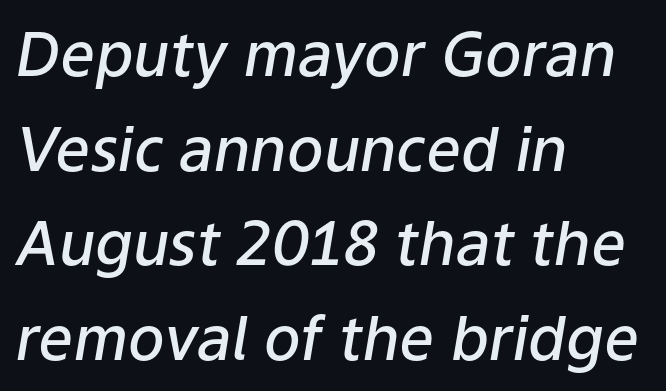
Q: Is the text bold? A: Semi-bold.
Q: Is the text italic (slanted)? A: Yes, it leans right by about 9 degrees.
Q: Is the text underlined? A: No.
Q: How is the paragraph aligned? A: Left-aligned.
Q: Is the spacing between letters normal or unusually wide? A: Normal.
Q: Is the spacing between lines tight, normal or loose? A: Normal.
Q: Width (condensed, normal, or wide)? A: Normal.
Q: Stroke contrast? A: Low.
Q: x-height? A: Medium.
Q: Monospaced? A: No.
